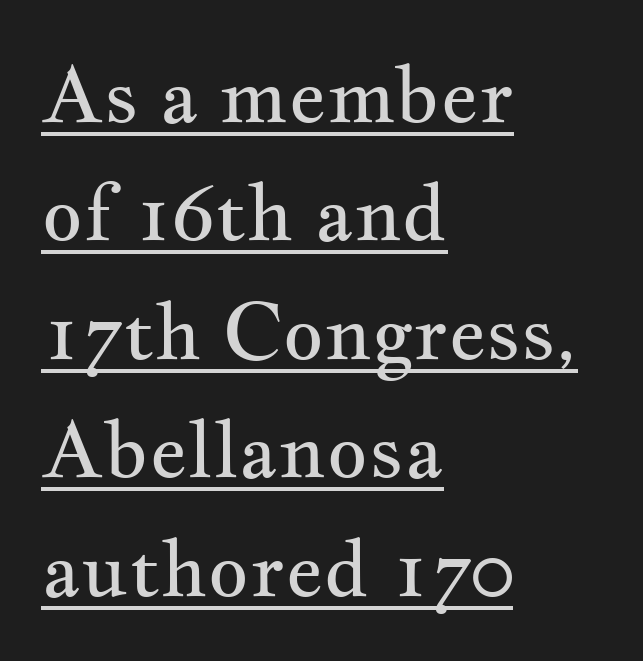
The compositor pushed each line to the left boundary. The letterforms sit shoulder to shoulder at normal distance. Upright lettering throughout. The space between consecutive lines is moderate. To sum up the face: it has serifs. The face used here is proportionally spaced, like ordinary book or web type.
